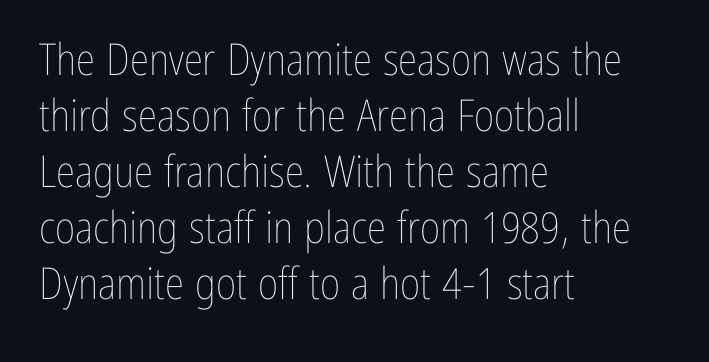
{"italic": "no", "bold": "no", "weight": "thin", "width": "condensed", "stroke_contrast": "low", "x_height": "medium", "monospaced": "no", "underline": "no", "align": "left", "line_spacing": "normal", "line_spacing_ratio": 1.27, "letter_spacing": "normal", "letter_spacing_em": 0.0, "glyph_px": 44}
